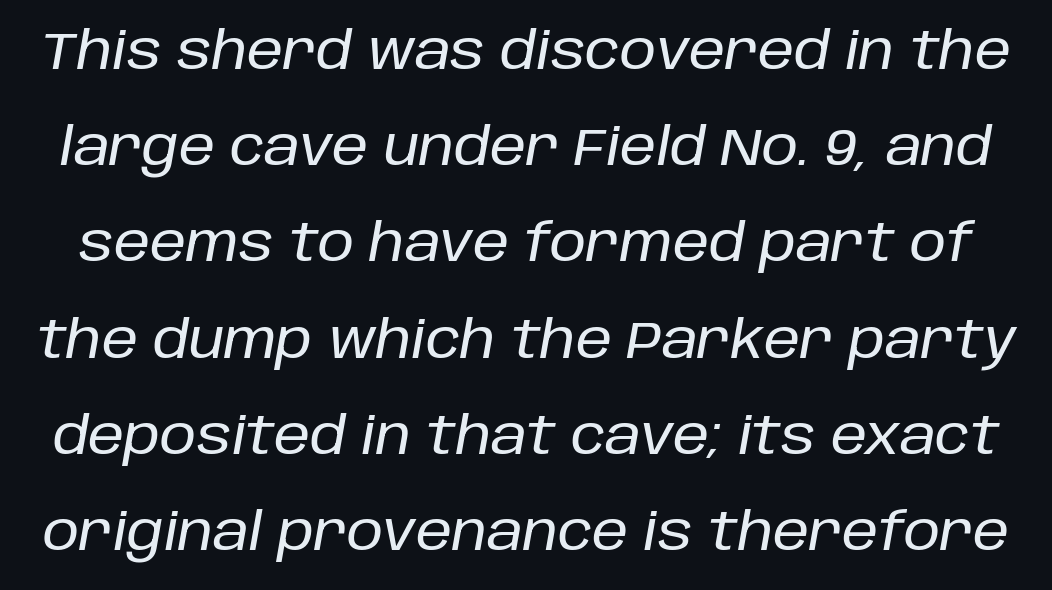
{"italic": "yes", "lean": "right", "slant_degrees": 10, "width": "normal", "stroke_contrast": "low", "x_height": "large", "monospaced": "no", "underline": "no", "line_spacing_ratio": 1.85, "letter_spacing": "normal", "letter_spacing_em": 0.0, "glyph_px": 52}
